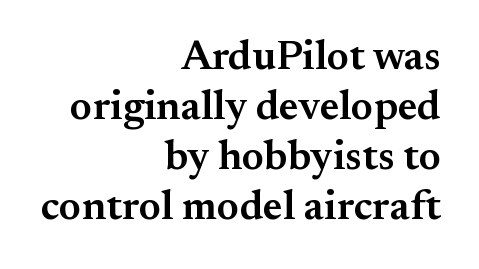
The image shows 41 px semibold serif type, upright; set right-aligned, line spacing 1.22x, normal letter spacing, not underlined; medium stroke contrast and a small x-height.
